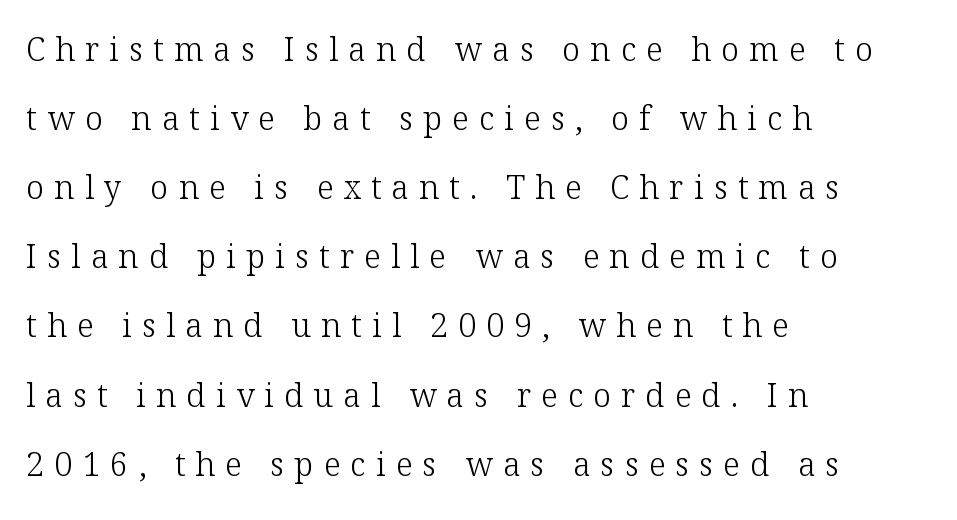
Q: Is the text bold? A: No.
Q: Is the text italic (slanted)? A: No, it is upright.
Q: Is the typeface a serif or a sans-serif typeface? A: Serif.
Q: Is the text underlined? A: No.
Q: How is the paragraph aligned? A: Left-aligned.
Q: Is the spacing between letters normal or unusually wide? A: Unusually wide.
Q: Is the spacing between lines tight, normal or loose? A: Loose.
Q: Width (condensed, normal, or wide)? A: Normal.
Q: Stroke contrast? A: Low.
Q: x-height? A: Medium.
Q: Monospaced? A: No.
